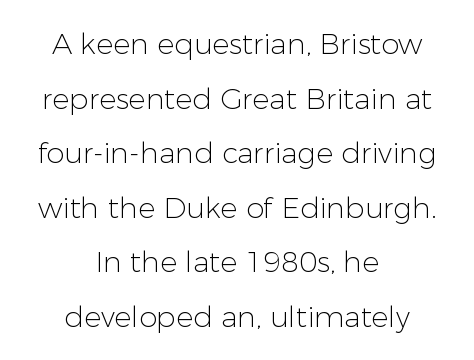
The image shows 29 px light sans-serif type, upright; set centered, line spacing 1.88x, normal letter spacing, not underlined; low stroke contrast and a medium x-height.
